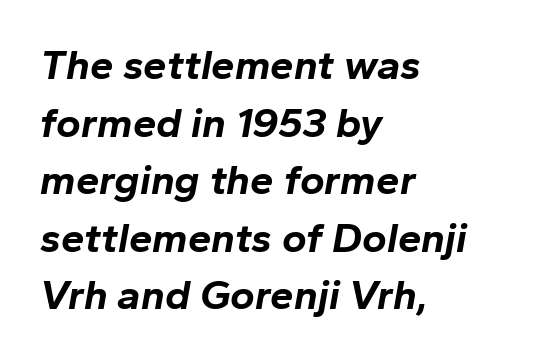
A dark, heavy texture on the line: the type is bold. A typesetter would mark this as italic. Unmarked baselines from the first word to the last. The compositor pushed each line to the left boundary. You could call the tracking neutral — neither tight nor loose.
